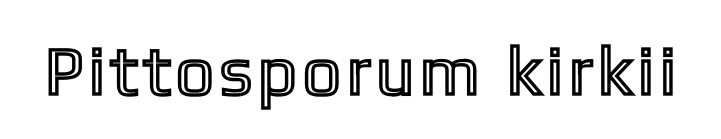
{"italic": "no", "width": "condensed", "x_height": "medium", "monospaced": "no", "underline": "no", "glyph_px": 68}
